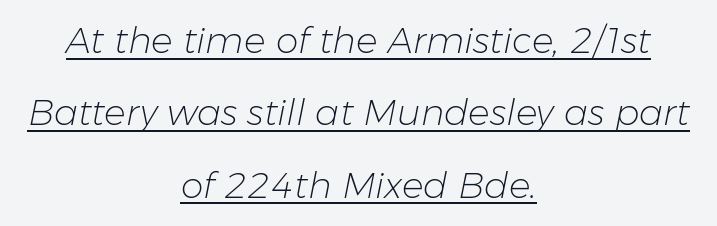
Spacing between characters is what you'd get straight out of the box. Horizontal alignment here is central, giving a formal, balanced look. You could fit nearly another row in the gap between these rows. The weight tops out at a normal text grade. Do the characters align in a grid? No, the font is proportional. This is oblique type, the kind used for emphasis or titles.
